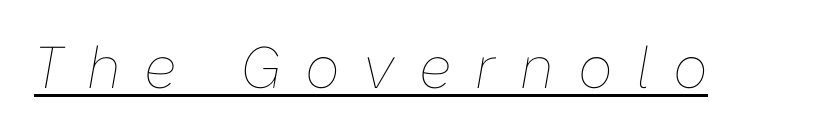
The image shows 59 px thin type, italic (leaning right); set unusually wide letter spacing (+0.41 em), underlined; low stroke contrast and a medium x-height.
